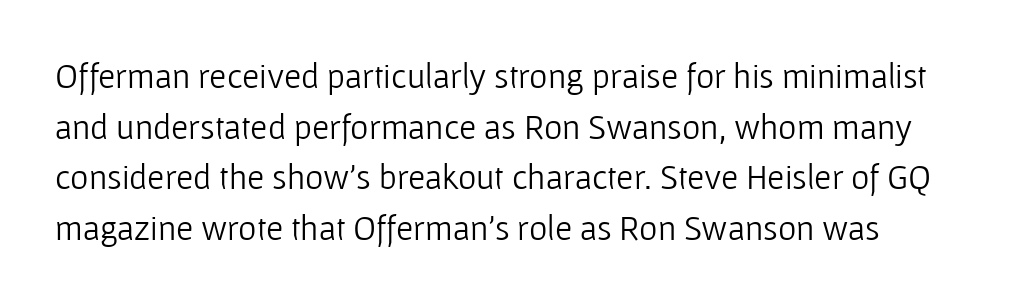
The image shows 35 px light sans-serif type, upright; set normal line spacing (1.45x), normal letter spacing, not underlined; low stroke contrast and a medium x-height.
